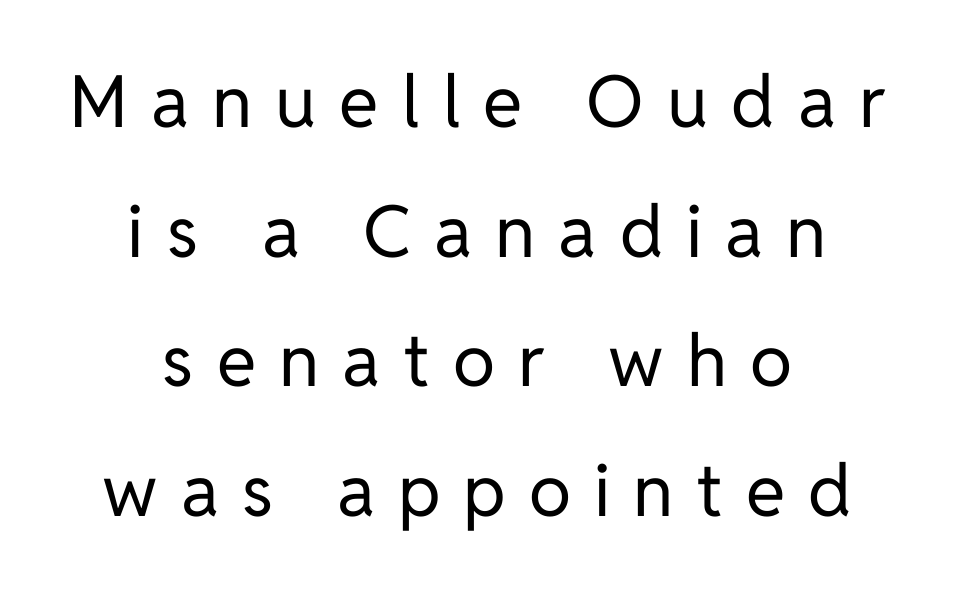
The image shows 72 px regular-weight sans-serif type, upright; set centered, line spacing 1.8x, unusually wide letter spacing (+0.32 em), not underlined; low stroke contrast and a medium x-height.
